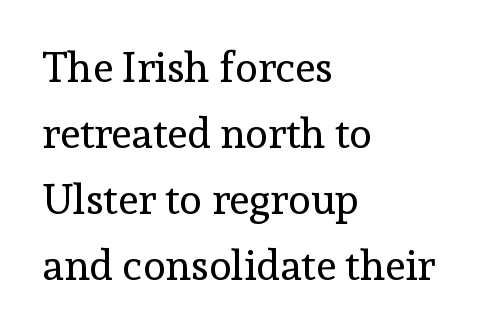
Honestly, the letter spacing is just normal — you wouldn't notice it. The typeface has the unassuming heft of standard copy or less. Decoration check: the copy has no underline. Typographically, this falls in the serif category. Line starts are locked; line ends wander.
